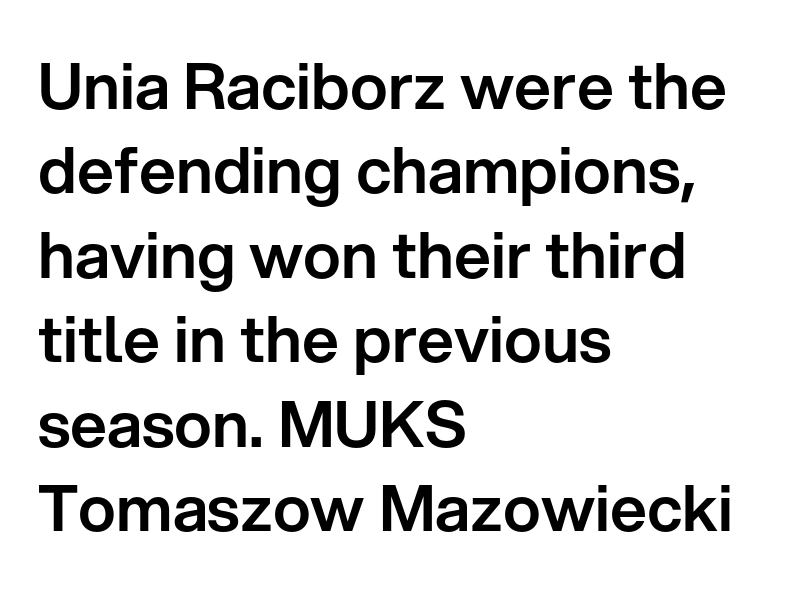
{"serif": "no", "italic": "no", "width": "normal", "stroke_contrast": "low", "x_height": "medium", "monospaced": "no", "underline": "no", "align": "left", "line_spacing": "normal", "line_spacing_ratio": 1.32, "letter_spacing": "normal", "letter_spacing_em": 0.0, "glyph_px": 64}
